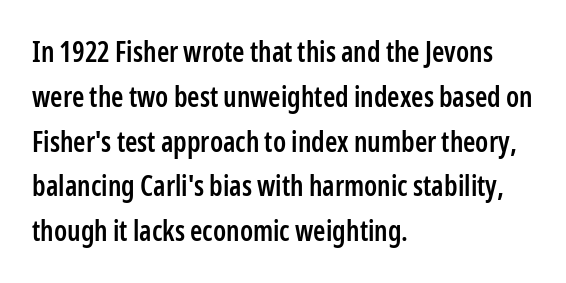
{"serif": "no", "italic": "no", "bold": "semi", "weight": "semibold", "width": "condensed", "stroke_contrast": "low", "x_height": "medium", "monospaced": "no", "underline": "no", "align": "left", "line_spacing": "normal", "line_spacing_ratio": 1.6, "letter_spacing": "normal", "letter_spacing_em": 0.0, "glyph_px": 28}
